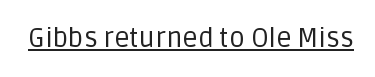
Vertical stems look standard width or narrower in stroke. This sample carries an underscore along the baseline area. Notice how the stems are strictly vertical — no italics here. Spacing between characters is what you'd get straight out of the box.
